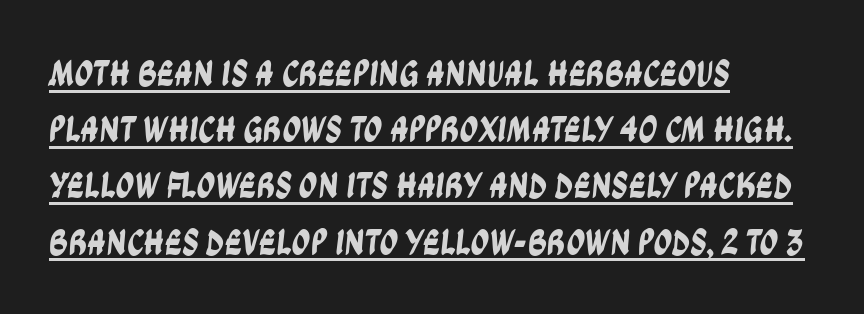
Font category for this specimen: sans-serif. Does the copy run flush right? No — it runs flush left. Words appear dense and cohesive because spacing is normal. This sample has the flowing, uneven cadence of proportional lettering. Rows of type keep a routine distance in the vertical direction.
